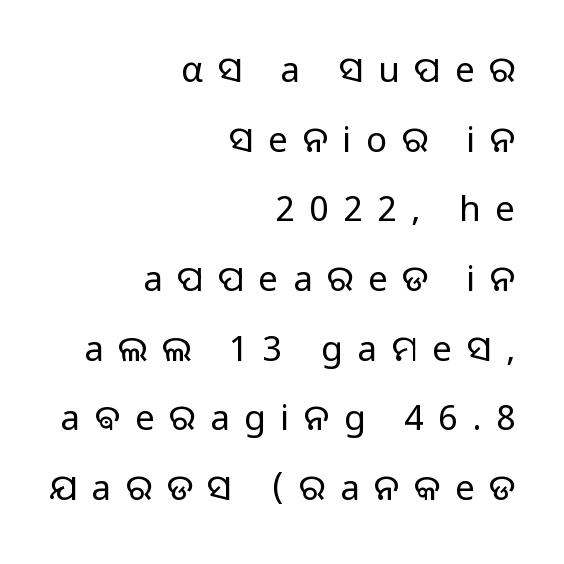
{"serif": "no", "italic": "no", "bold": "no", "weight": "light", "width": "normal", "stroke_contrast": "low", "x_height": "medium", "monospaced": "no", "underline": "no", "align": "right", "line_spacing": "loose", "line_spacing_ratio": 1.99, "letter_spacing": "wide", "letter_spacing_em": 0.42, "glyph_px": 35}
